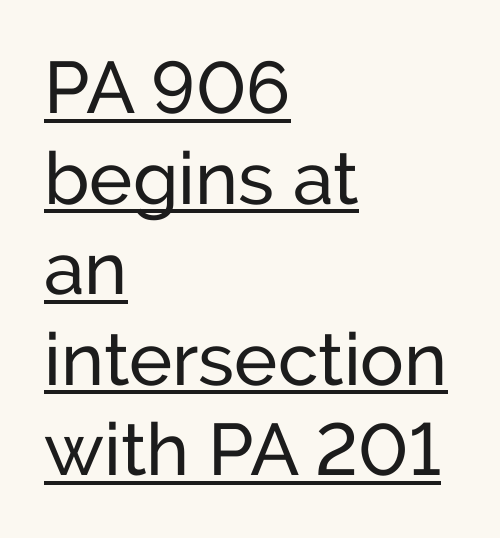
{"serif": "no", "italic": "no", "width": "normal", "stroke_contrast": "low", "x_height": "medium", "monospaced": "no", "underline": "yes", "align": "left", "line_spacing_ratio": 1.24, "letter_spacing": "normal", "letter_spacing_em": 0.0, "glyph_px": 73}
